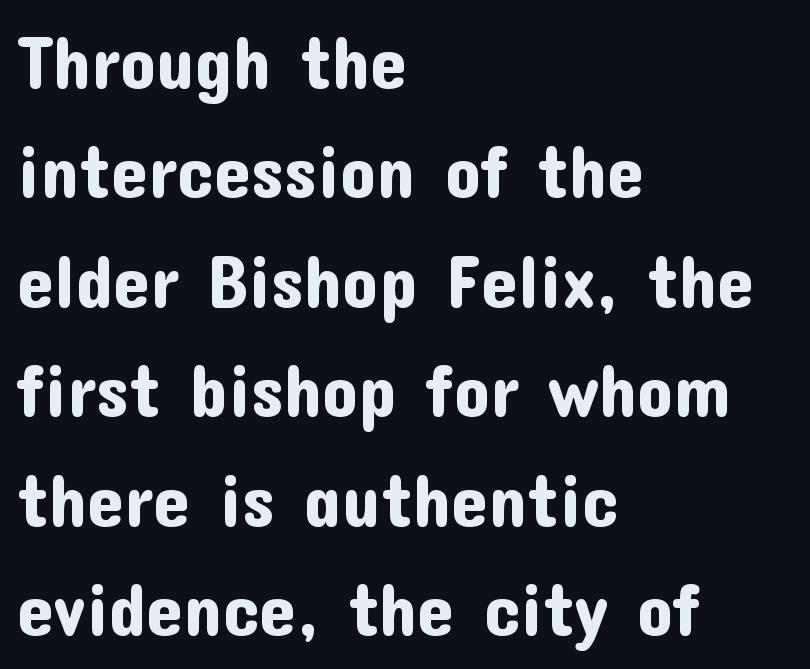
Q: Is the text italic (slanted)? A: No, it is upright.
Q: Is the typeface a serif or a sans-serif typeface? A: Sans-serif.
Q: Is the text underlined? A: No.
Q: How is the paragraph aligned? A: Left-aligned.
Q: Is the spacing between letters normal or unusually wide? A: Normal.
Q: Is the spacing between lines tight, normal or loose? A: Normal.
Q: Width (condensed, normal, or wide)? A: Normal.
Q: Stroke contrast? A: Low.
Q: x-height? A: Medium.
Q: Monospaced? A: No.
